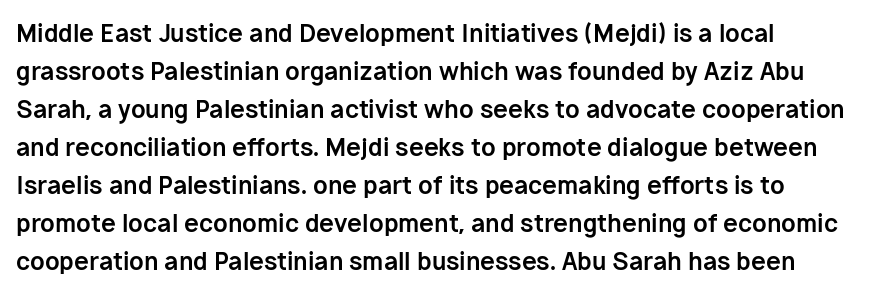
Q: Is the text bold? A: Yes.
Q: Is the text italic (slanted)? A: No, it is upright.
Q: Is the text underlined? A: No.
Q: Is the spacing between letters normal or unusually wide? A: Normal.
Q: Is the spacing between lines tight, normal or loose? A: Normal.
